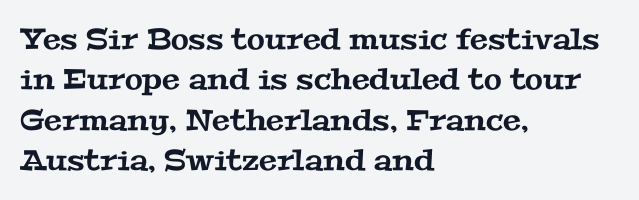
The image shows 29 px wide serif type; set left-aligned, normal line spacing (1.39x), normal letter spacing, not underlined; medium stroke contrast and a medium x-height.
